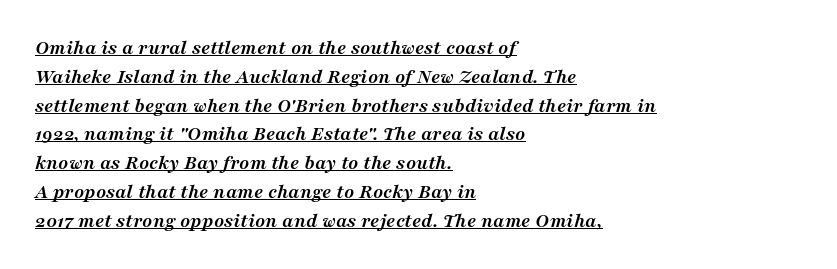
{"italic": "yes", "lean": "right", "slant_degrees": 16, "bold": "yes", "underline": "yes", "align": "left", "line_spacing": "normal", "line_spacing_ratio": 1.37, "letter_spacing": "normal", "letter_spacing_em": 0.0, "glyph_px": 21}
